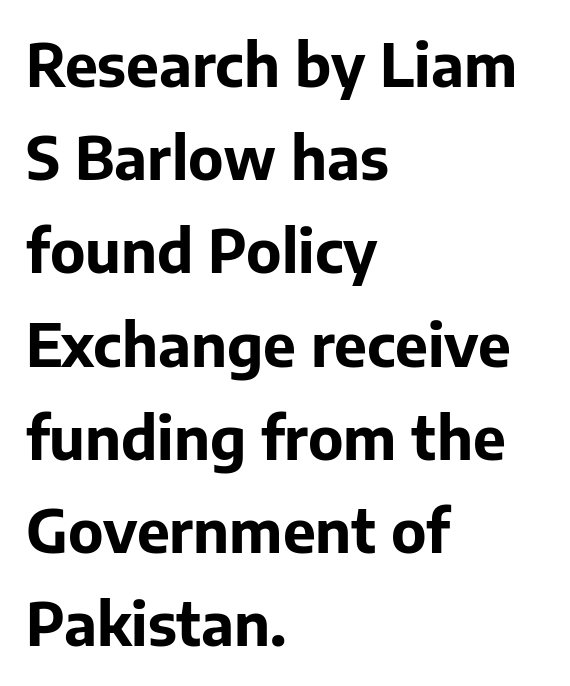
{"serif": "no", "italic": "no", "bold": "yes", "weight": "bold", "width": "normal", "stroke_contrast": "low", "x_height": "medium", "monospaced": "no", "underline": "no", "align": "left", "line_spacing": "normal", "line_spacing_ratio": 1.58, "letter_spacing": "normal", "letter_spacing_em": 0.0, "glyph_px": 59}
